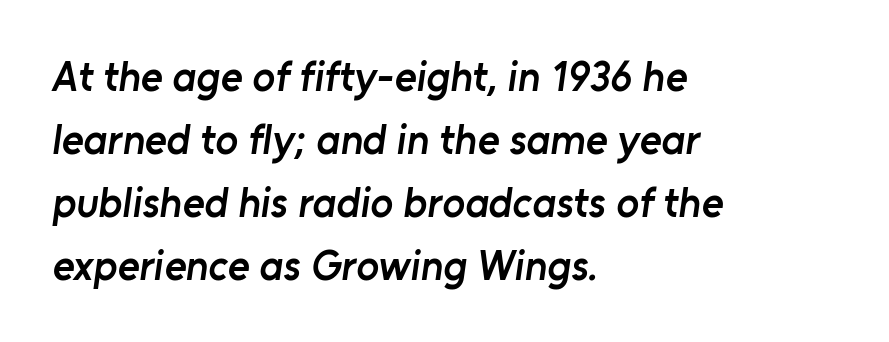
{"serif": "no", "bold": "semi", "weight": "semibold", "width": "normal", "stroke_contrast": "low", "x_height": "medium", "monospaced": "no", "underline": "no", "align": "left", "line_spacing": "normal", "line_spacing_ratio": 1.5, "letter_spacing": "normal", "letter_spacing_em": 0.0, "glyph_px": 42}
